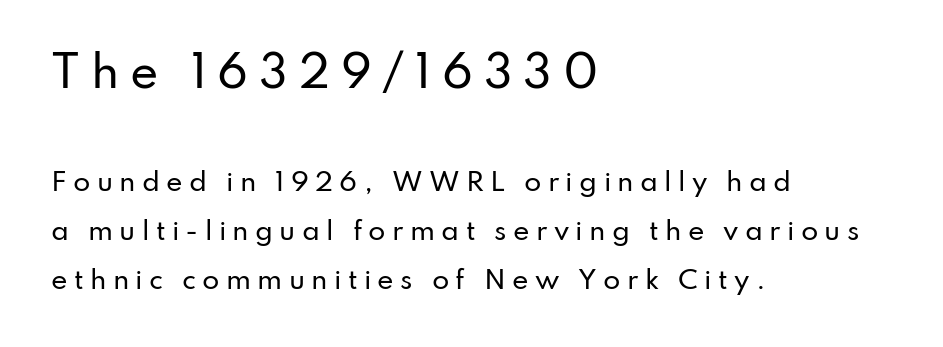
{"serif": "no", "italic": "no", "width": "normal", "stroke_contrast": "low", "x_height": "small", "monospaced": "no", "underline": "no", "align": "left", "line_spacing": "loose", "line_spacing_ratio": 1.95, "letter_spacing": "wide", "letter_spacing_em": 0.25, "larger_block": "first", "size_ratio": 1.72, "glyph_px": 43}
